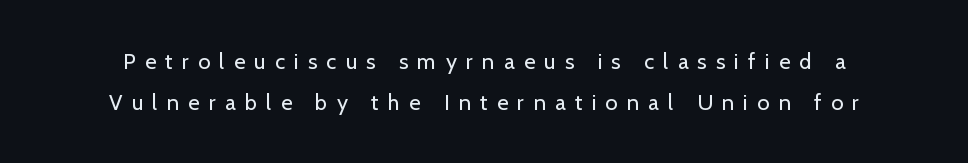
Q: Is the text bold? A: No.
Q: Is the text italic (slanted)? A: No, it is upright.
Q: Is the text underlined? A: No.
Q: Is the spacing between letters normal or unusually wide? A: Unusually wide.
